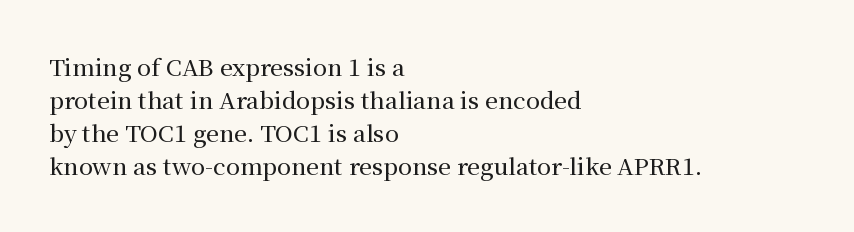
The block of text has a typical density, with ordinary space between rows. Tracking here is standard; glyphs follow each other at the usual distance. The strip under each line holds only bare page. The lettering holds an erect, upright posture throughout. Teacher's note: observe the even left margin — that is flush-left alignment.
